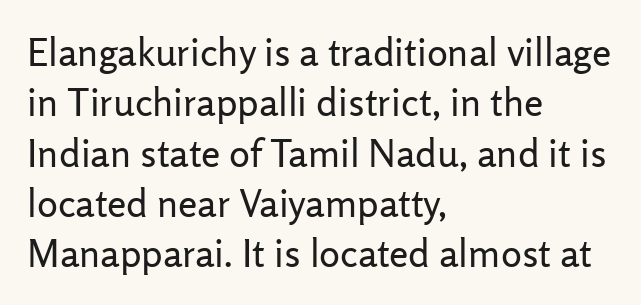
The image shows 39 px regular-weight sans-serif type, upright; set left-aligned, normal line spacing (1.29x), normal letter spacing, not underlined; low stroke contrast and a medium x-height.
